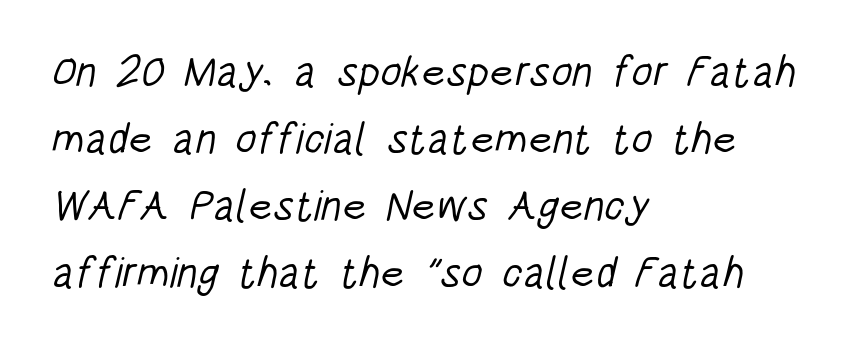
Q: Is the text bold? A: No.
Q: Is the typeface a serif or a sans-serif typeface? A: Sans-serif.
Q: Is the text underlined? A: No.
Q: How is the paragraph aligned? A: Left-aligned.
Q: Is the spacing between letters normal or unusually wide? A: Normal.
Q: Is the spacing between lines tight, normal or loose? A: Normal.
Q: Width (condensed, normal, or wide)? A: Condensed.
Q: Stroke contrast? A: Low.
Q: x-height? A: Large.
Q: Monospaced? A: No.
